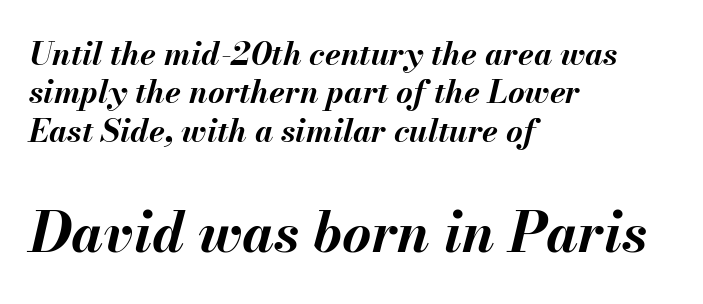
Q: Is the text bold? A: Yes.
Q: Is the text italic (slanted)? A: Yes, it leans right by about 13 degrees.
Q: Is the text underlined? A: No.
Q: How is the paragraph aligned? A: Left-aligned.
Q: Is the spacing between letters normal or unusually wide? A: Normal.
Q: Which block of text is set in a larger size, the first (top) or the second (bottom)? A: The second (bottom) one.
Q: Width (condensed, normal, or wide)? A: Normal.
Q: Stroke contrast? A: Medium.
Q: x-height? A: Small.
Q: Monospaced? A: No.
